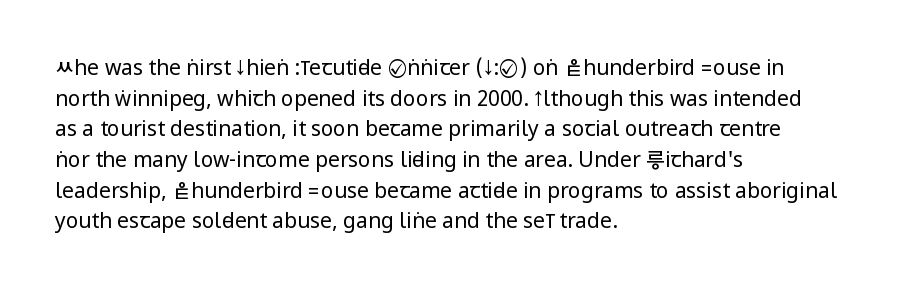
{"italic": "no", "bold": "no", "underline": "no", "align": "left", "line_spacing": "normal", "line_spacing_ratio": 1.46, "letter_spacing": "normal", "letter_spacing_em": 0.0, "glyph_px": 21}
